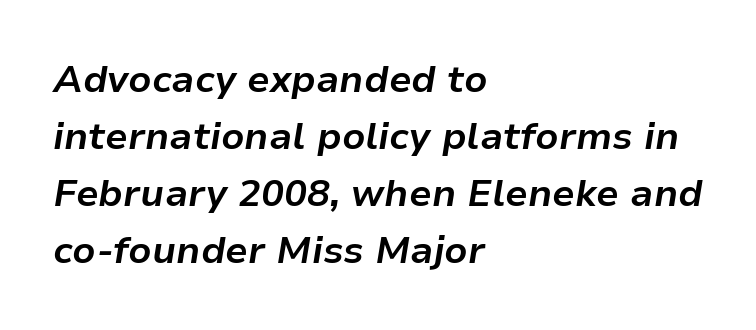
The image shows 38 px bold type, italic (leaning right); set left-aligned, normal line spacing (1.5x), normal letter spacing, not underlined; low stroke contrast and a medium x-height.
